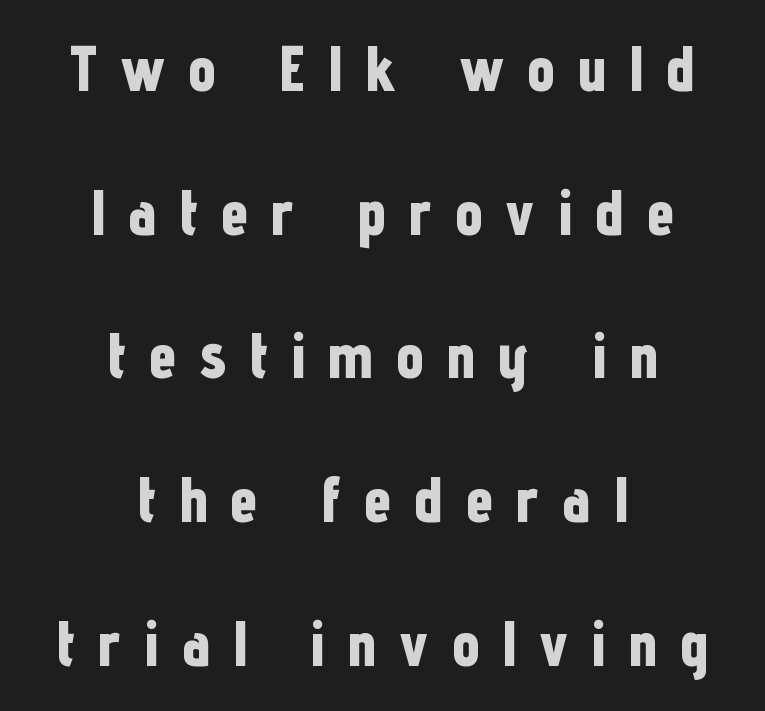
Q: Is the text bold? A: Yes.
Q: Is the text italic (slanted)? A: No, it is upright.
Q: Is the typeface a serif or a sans-serif typeface? A: Sans-serif.
Q: Is the text underlined? A: No.
Q: How is the paragraph aligned? A: Centered.
Q: Is the spacing between letters normal or unusually wide? A: Unusually wide.
Q: Is the spacing between lines tight, normal or loose? A: Loose.
Q: Width (condensed, normal, or wide)? A: Condensed.
Q: Stroke contrast? A: Low.
Q: x-height? A: Medium.
Q: Monospaced? A: No.
